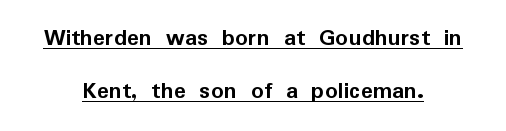
Q: Is the text bold? A: Yes.
Q: Is the text italic (slanted)? A: No, it is upright.
Q: Is the text underlined? A: Yes.
Q: How is the paragraph aligned? A: Centered.
Q: Is the spacing between letters normal or unusually wide? A: Normal.
Q: Is the spacing between lines tight, normal or loose? A: Loose.
